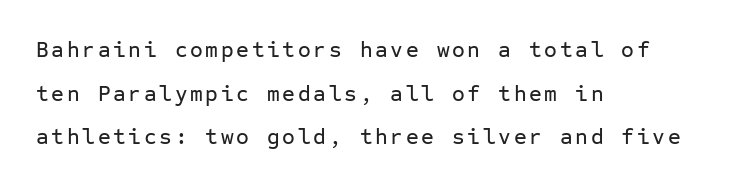
The rendering anchors every line to the left-hand side. Descenders hang freely into open space. The letters stand straight up with perfectly vertical stems. A typesetter would call this leading open, well beyond the default.
